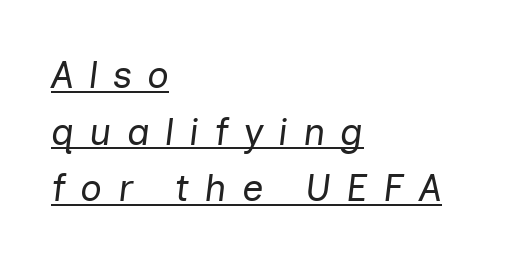
A typesetter would call this leading conventional body-copy spacing. This reads as an unemphasized weight, regular at the heaviest. The rendering inserts visible extra space after every character. A classic flush-left, rag-right setting is used for this passage. Students, observe the line beneath the letters — that is underlining.
